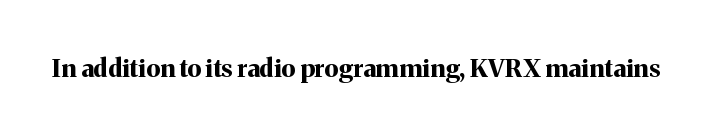
The image shows 25 px bold type, upright; set normal letter spacing, not underlined.
